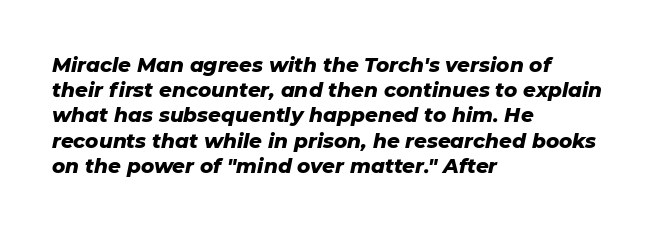
Q: Is the text bold? A: Yes.
Q: Is the text italic (slanted)? A: Yes, it leans right by about 11 degrees.
Q: Is the text underlined? A: No.
Q: How is the paragraph aligned? A: Left-aligned.
Q: Is the spacing between letters normal or unusually wide? A: Normal.
Q: Is the spacing between lines tight, normal or loose? A: Normal.
